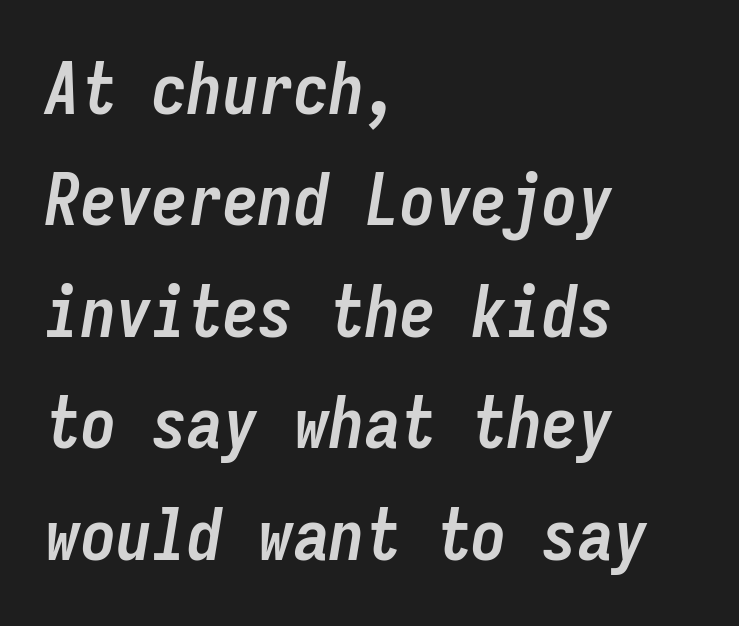
The image shows 71 px semibold, condensed type, italic (leaning right), monospaced; set left-aligned, normal line spacing (1.57x), normal letter spacing, not underlined; low stroke contrast and a medium x-height.
